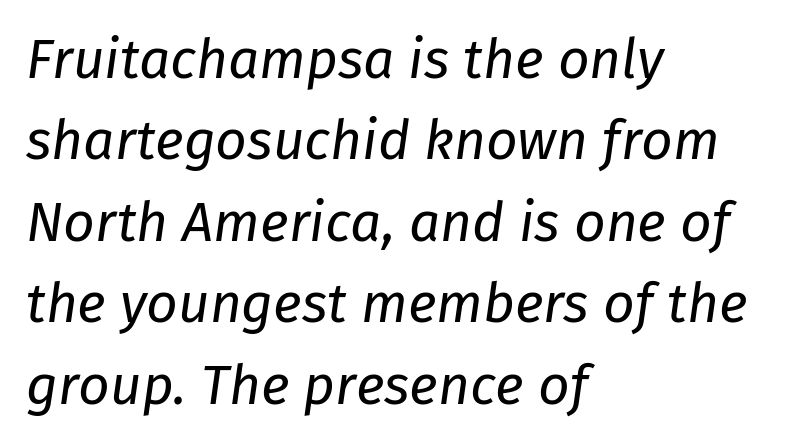
Just letters on the line, the space beneath them empty. The text carries the slant typical of an italic or oblique font. Alignment: flush left. Character widths vary here, with narrow letters taking less room than wide ones.
